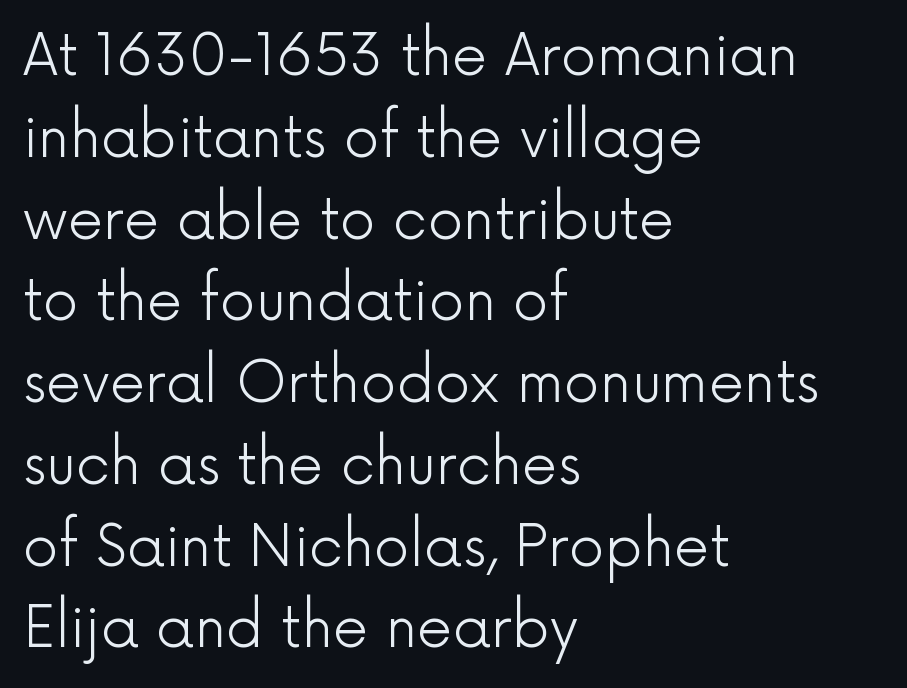
The space directly below the letters is spotless. These lines are composed in type without serifs. The letters stand straight up with perfectly vertical stems. Quick note: interline space is typical. Does the copy run flush right? No — it runs flush left. A typesetter would call this proportional, since set widths differ per character.
